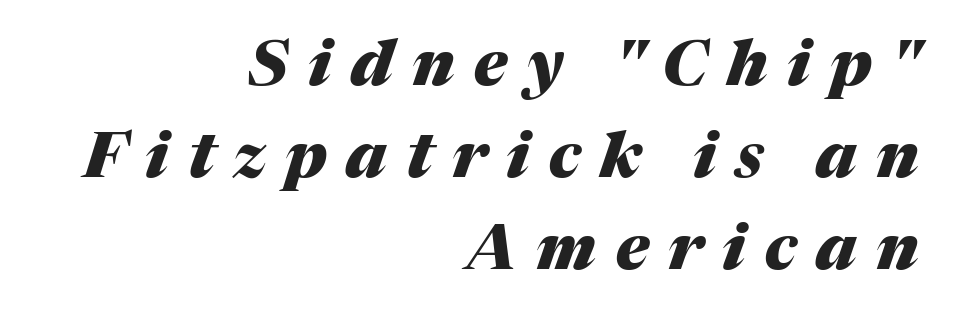
The image shows 63 px heavy type, italic (leaning right); set right-aligned, normal line spacing (1.46x), unusually wide letter spacing (+0.31 em), not underlined; medium stroke contrast and a medium x-height.
